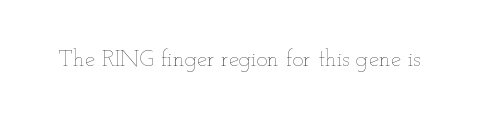
{"italic": "no", "bold": "no", "underline": "no", "letter_spacing": "normal", "letter_spacing_em": 0.0, "glyph_px": 23}
